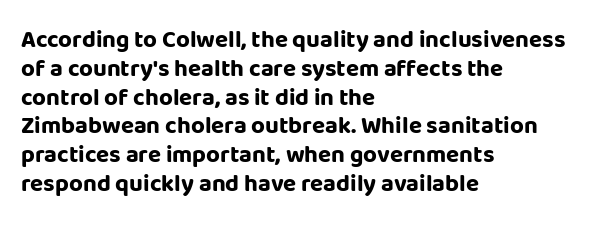
{"italic": "no", "bold": "yes", "underline": "no", "align": "left", "line_spacing_ratio": 1.2, "letter_spacing": "normal", "letter_spacing_em": 0.0, "glyph_px": 24}
